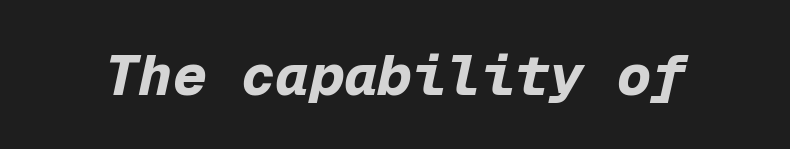
Decoration check: the copy has no underline. You could count columns in this text — the font is strictly monospaced. Looking at the ascenders, they clearly lean. The characters look thick and weighty, a clear bold.
